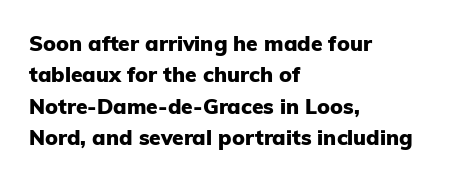
The image shows 21 px bold type, upright; set left-aligned, normal line spacing (1.5x), normal letter spacing, not underlined.
